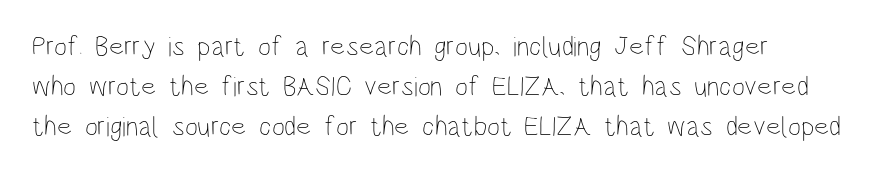
The image shows 28 px thin, condensed type, upright; set left-aligned, normal line spacing (1.42x), normal letter spacing, not underlined; low stroke contrast and a large x-height.
